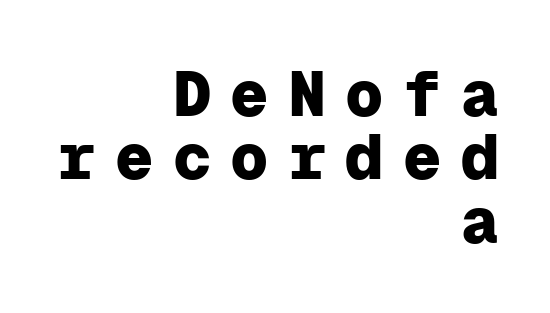
Q: Is the text bold? A: Yes.
Q: Is the text italic (slanted)? A: No, it is upright.
Q: Is the typeface a serif or a sans-serif typeface? A: Sans-serif.
Q: Is the text underlined? A: No.
Q: How is the paragraph aligned? A: Right-aligned.
Q: Is the spacing between letters normal or unusually wide? A: Unusually wide.
Q: Is the spacing between lines tight, normal or loose? A: Tight.
Q: Width (condensed, normal, or wide)? A: Normal.
Q: Stroke contrast? A: Low.
Q: x-height? A: Medium.
Q: Monospaced? A: Yes.
